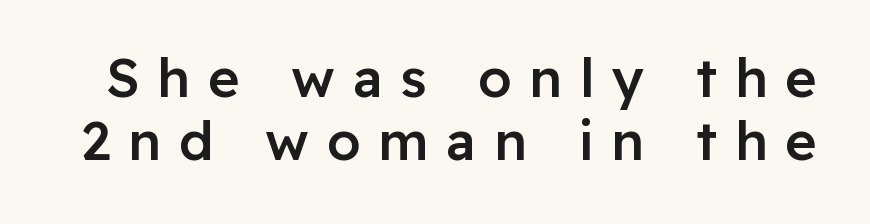
Anything drawn beneath the words? Only blank space. Typesetter's note: demi weight, one step under bold. Is the letter spacing exaggerated? Yes — the characters are pushed far apart. Check where the strokes stop: nothing finishes them off — pure sans. Spacing verdict: proportional, widths tailored to each character.
